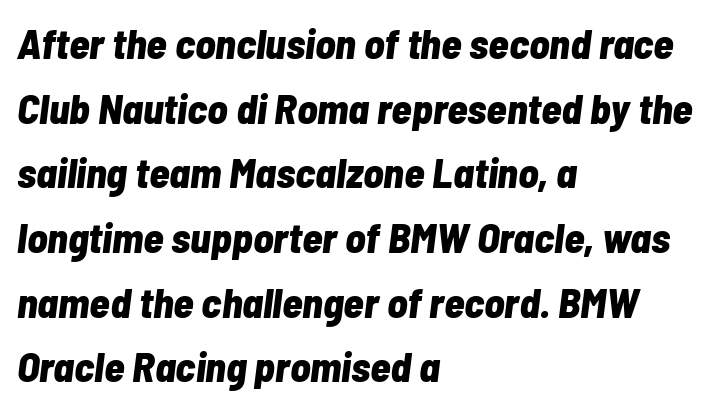
Q: Is the text bold? A: Yes.
Q: Is the text italic (slanted)? A: Yes, it leans right by about 7 degrees.
Q: Is the text underlined? A: No.
Q: How is the paragraph aligned? A: Left-aligned.
Q: Is the spacing between letters normal or unusually wide? A: Normal.
Q: Is the spacing between lines tight, normal or loose? A: Normal.
Q: Width (condensed, normal, or wide)? A: Condensed.
Q: Stroke contrast? A: Low.
Q: x-height? A: Medium.
Q: Monospaced? A: No.
